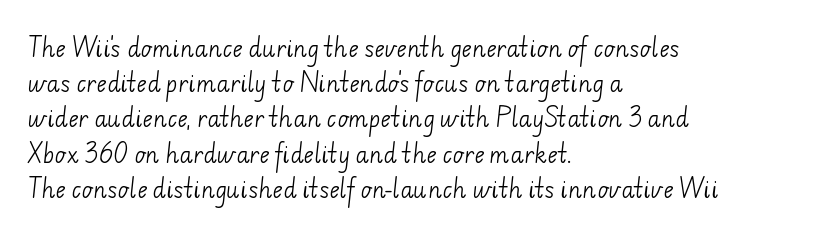
{"bold": "no", "underline": "no", "align": "left", "line_spacing": "normal", "line_spacing_ratio": 1.6, "letter_spacing": "normal", "letter_spacing_em": 0.0, "glyph_px": 22}
